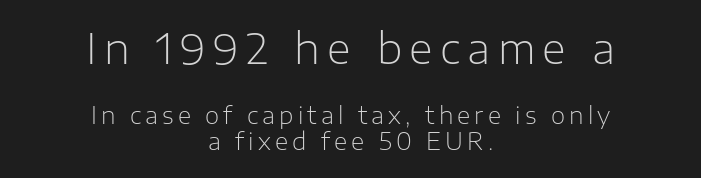
The image shows 41 px light sans-serif type, upright; set centered, tight line spacing (1.13x), not underlined; the first (top) block is 1.78x larger; low stroke contrast and a medium x-height.
